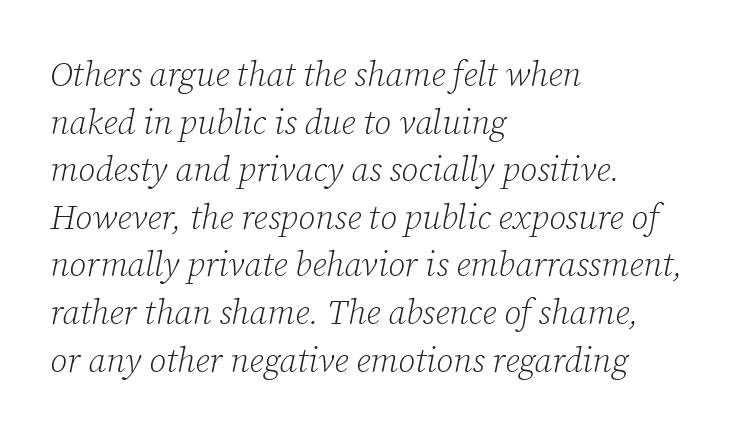
{"serif": "yes", "italic": "yes", "lean": "right", "slant_degrees": 12, "bold": "no", "weight": "light", "width": "normal", "stroke_contrast": "low", "x_height": "medium", "monospaced": "no", "underline": "no", "align": "left", "line_spacing": "normal", "line_spacing_ratio": 1.4, "letter_spacing": "normal", "letter_spacing_em": 0.0, "glyph_px": 34}
